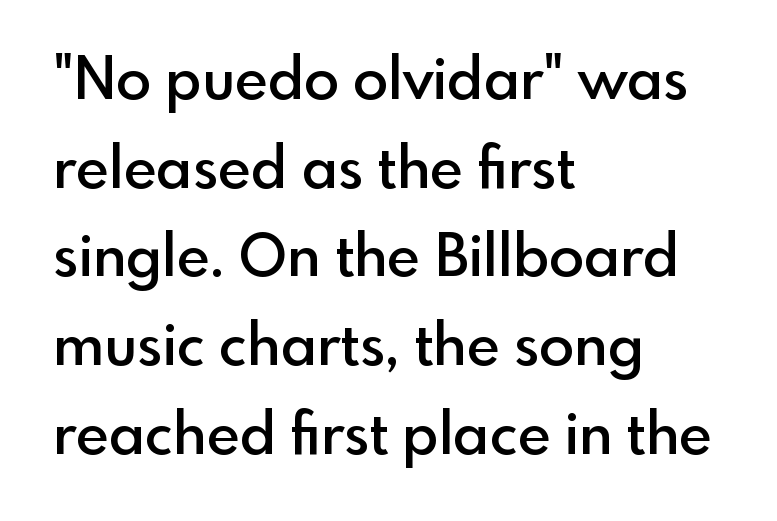
The image shows 58 px semibold sans-serif type, upright; set left-aligned, normal line spacing (1.53x), normal letter spacing, not underlined; a small x-height.
